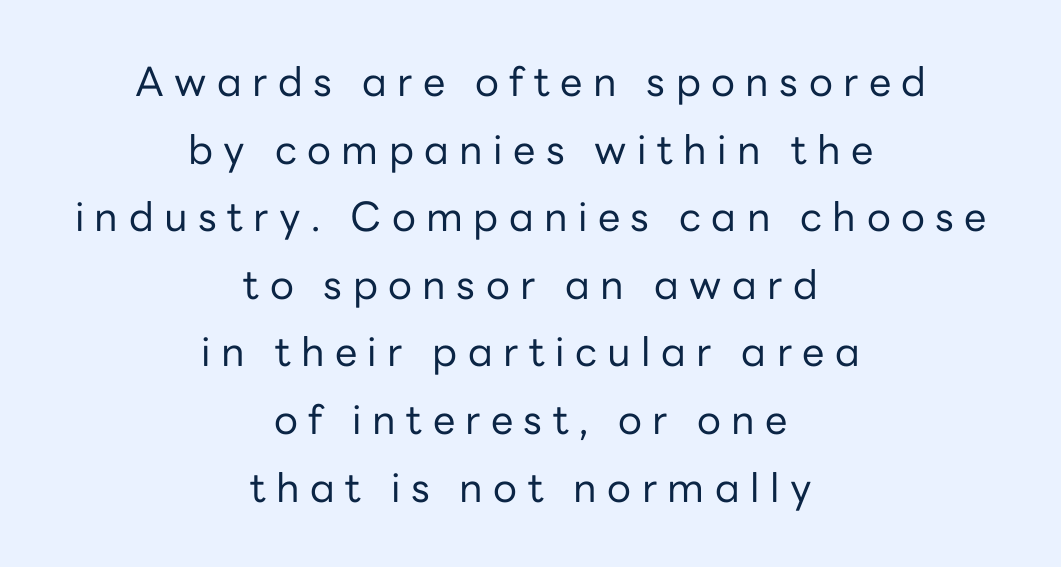
Looks like regular typesetting: each glyph gets only the width it needs. Every character sits straight up, as roman type does. Both edges are ragged and mirror each other, which tells us the setting is centered. Letter spacing: wide. The cut favours lightness, reaching ordinary text weight at its darkest.
